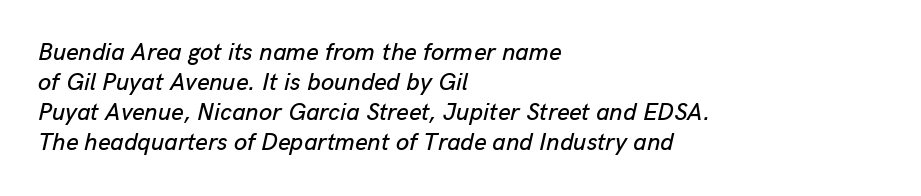
{"italic": "yes", "lean": "right", "slant_degrees": 13, "underline": "no", "align": "left", "line_spacing": "normal", "line_spacing_ratio": 1.25, "letter_spacing": "normal", "letter_spacing_em": 0.0, "glyph_px": 24}
